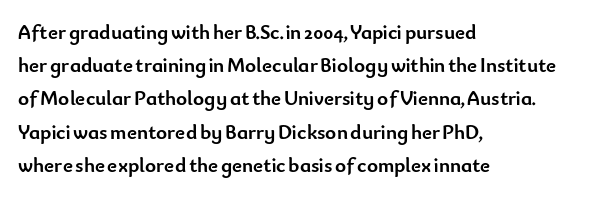
Q: Is the text bold? A: Yes.
Q: Is the text italic (slanted)? A: No, it is upright.
Q: Is the text underlined? A: No.
Q: How is the paragraph aligned? A: Left-aligned.
Q: Is the spacing between letters normal or unusually wide? A: Normal.
Q: Is the spacing between lines tight, normal or loose? A: Normal.
